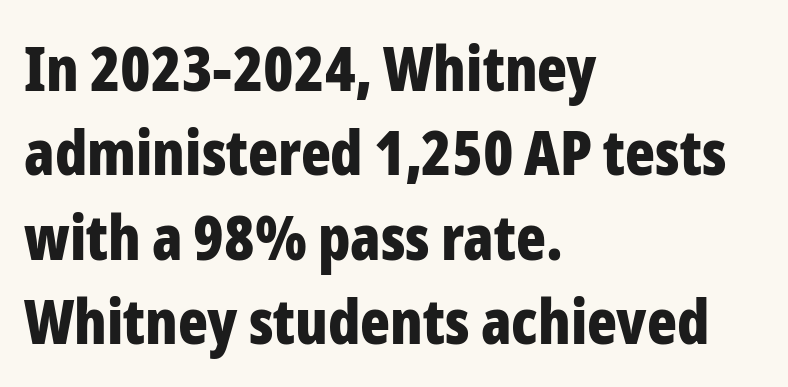
Q: Is the text bold? A: Yes.
Q: Is the text italic (slanted)? A: No, it is upright.
Q: Is the typeface a serif or a sans-serif typeface? A: Sans-serif.
Q: Is the text underlined? A: No.
Q: How is the paragraph aligned? A: Left-aligned.
Q: Is the spacing between letters normal or unusually wide? A: Normal.
Q: Is the spacing between lines tight, normal or loose? A: Normal.
Q: Width (condensed, normal, or wide)? A: Condensed.
Q: Stroke contrast? A: Low.
Q: x-height? A: Medium.
Q: Monospaced? A: No.
